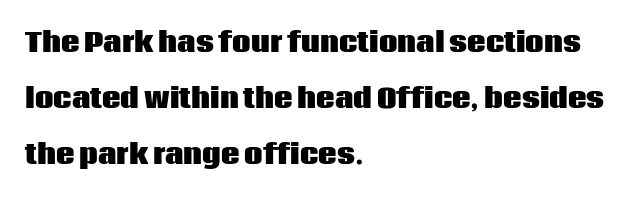
You'd pick this weight for a headline — it's a proper bold. The foot of each line stays bare and open. A great deal of white space separates one row of letters from the next. Standard letterfit; no display-style spreading of the glyphs. Nope, not italic — everything's standing straight. Caption: multi-line text, flush left, ragged right.
